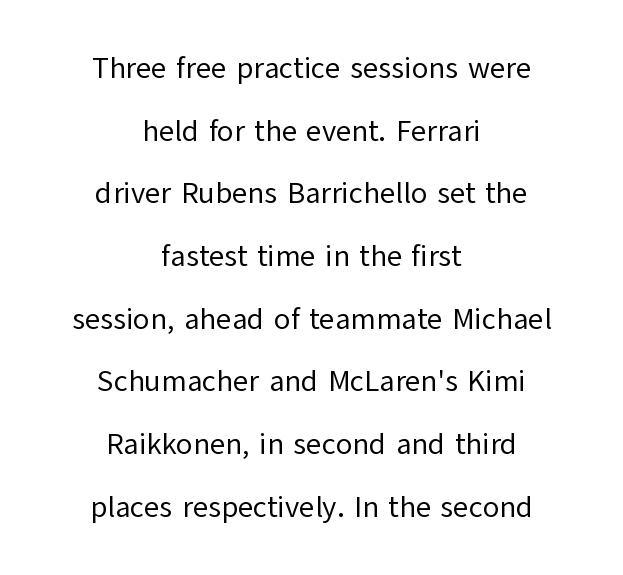
{"serif": "no", "italic": "no", "bold": "no", "weight": "regular", "width": "normal", "stroke_contrast": "low", "x_height": "medium", "monospaced": "no", "underline": "no", "align": "center", "line_spacing": "loose", "line_spacing_ratio": 2.09, "letter_spacing": "normal", "letter_spacing_em": 0.0, "glyph_px": 30}
